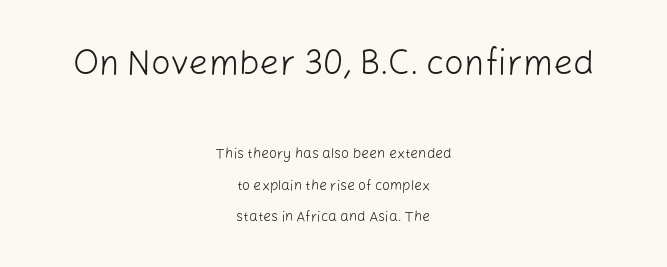
Q: Is the text bold? A: No.
Q: Is the text italic (slanted)? A: No, it is upright.
Q: Is the typeface a serif or a sans-serif typeface? A: Sans-serif.
Q: Is the text underlined? A: No.
Q: How is the paragraph aligned? A: Centered.
Q: Is the spacing between letters normal or unusually wide? A: Normal.
Q: Is the spacing between lines tight, normal or loose? A: Loose.
Q: Which block of text is set in a larger size, the first (top) or the second (bottom)? A: The first (top) one.
Q: Width (condensed, normal, or wide)? A: Normal.
Q: Stroke contrast? A: Low.
Q: x-height? A: Medium.
Q: Monospaced? A: No.
